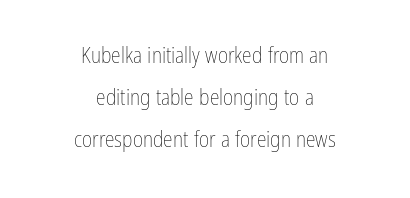
{"italic": "no", "bold": "no", "underline": "no", "align": "center", "line_spacing": "loose", "line_spacing_ratio": 1.92, "letter_spacing": "normal", "letter_spacing_em": 0.0, "glyph_px": 22}
